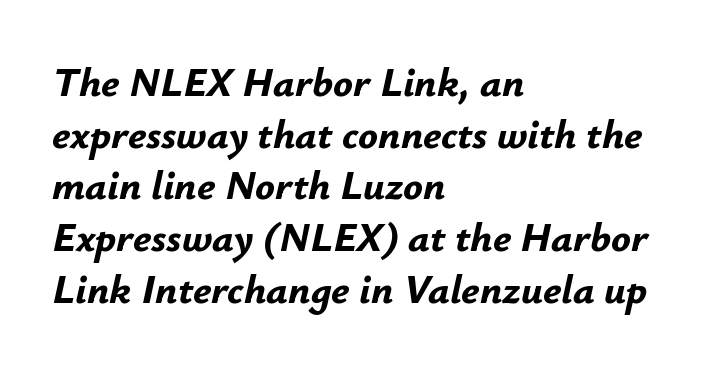
{"italic": "yes", "lean": "right", "slant_degrees": 12, "bold": "yes", "weight": "bold", "width": "normal", "stroke_contrast": "low", "x_height": "small", "monospaced": "no", "underline": "no", "align": "left", "line_spacing": "normal", "line_spacing_ratio": 1.26, "letter_spacing": "normal", "letter_spacing_em": 0.0, "glyph_px": 41}
